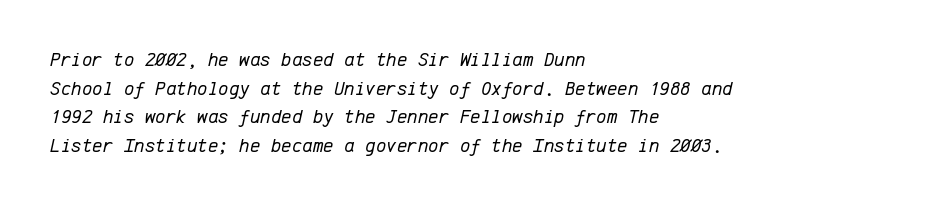
{"italic": "yes", "lean": "right", "slant_degrees": 12, "bold": "no", "underline": "no", "align": "left", "line_spacing": "normal", "line_spacing_ratio": 1.43, "letter_spacing": "normal", "letter_spacing_em": 0.0, "glyph_px": 20}
